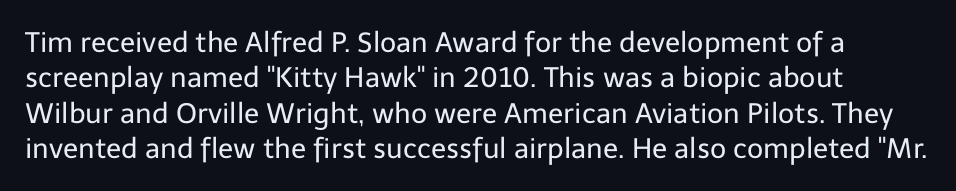
The image shows 28 px regular-weight sans-serif type, upright; set normal line spacing (1.26x), normal letter spacing, not underlined; low stroke contrast and a medium x-height.
